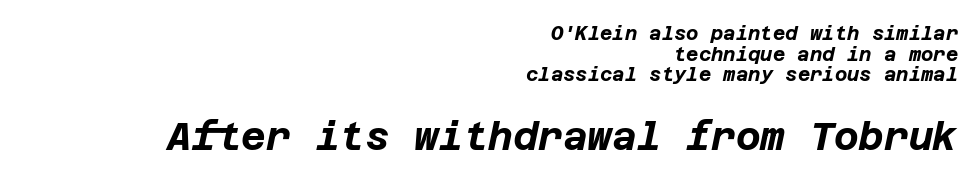
The image shows 38 px bold type, italic (leaning right); set right-aligned, tight line spacing (1.08x), normal letter spacing, not underlined; the second (bottom) block is 2.0x larger; low stroke contrast and a large x-height.
